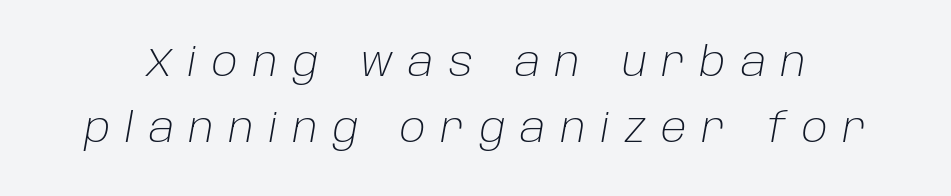
The image shows 40 px light type, italic (leaning right); set normal line spacing (1.65x), unusually wide letter spacing (+0.38 em), not underlined; low stroke contrast and a large x-height.
